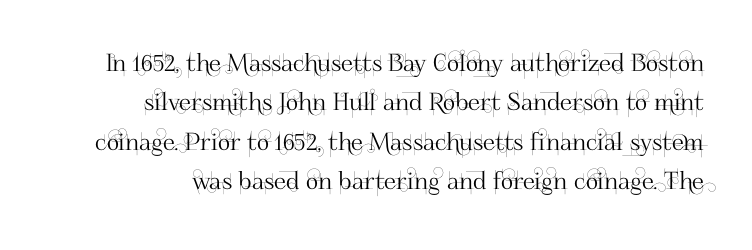
{"italic": "no", "underline": "no", "line_spacing": "normal", "line_spacing_ratio": 1.64, "letter_spacing": "normal", "letter_spacing_em": 0.0, "glyph_px": 24}
